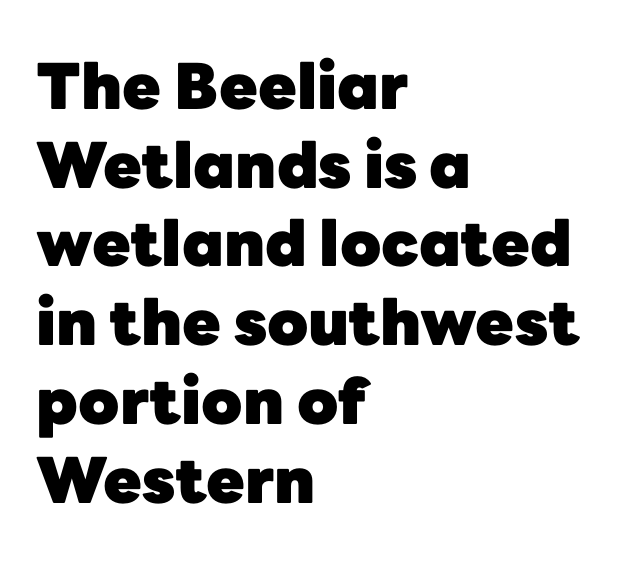
{"serif": "no", "italic": "no", "bold": "yes", "weight": "heavy", "width": "normal", "stroke_contrast": "low", "x_height": "medium", "monospaced": "no", "underline": "no", "align": "left", "line_spacing": "normal", "line_spacing_ratio": 1.25, "letter_spacing": "normal", "letter_spacing_em": 0.0, "glyph_px": 63}
